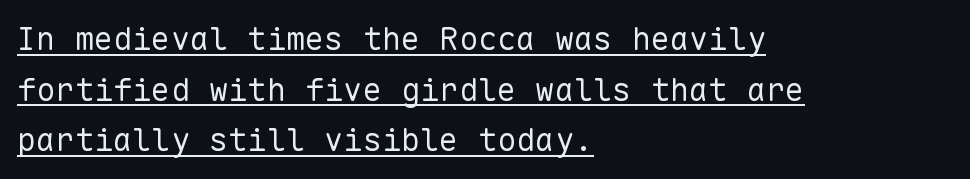
No extra tracking has been applied to these lines. A baseline rule has been typeset under these characters. This is the regular roman posture of the typeface. In CSS terms this would be text-align: left.
